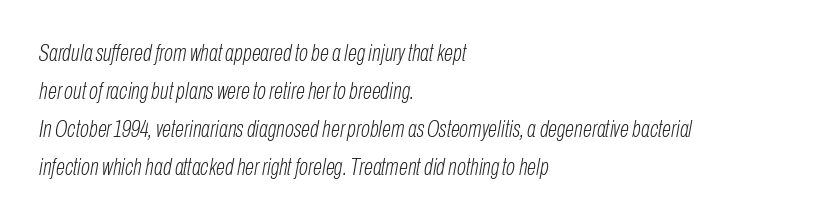
Q: Is the text bold? A: No.
Q: Is the text italic (slanted)? A: Yes, it leans right by about 10 degrees.
Q: Is the text underlined? A: No.
Q: How is the paragraph aligned? A: Left-aligned.
Q: Is the spacing between letters normal or unusually wide? A: Normal.
Q: Is the spacing between lines tight, normal or loose? A: Normal.
